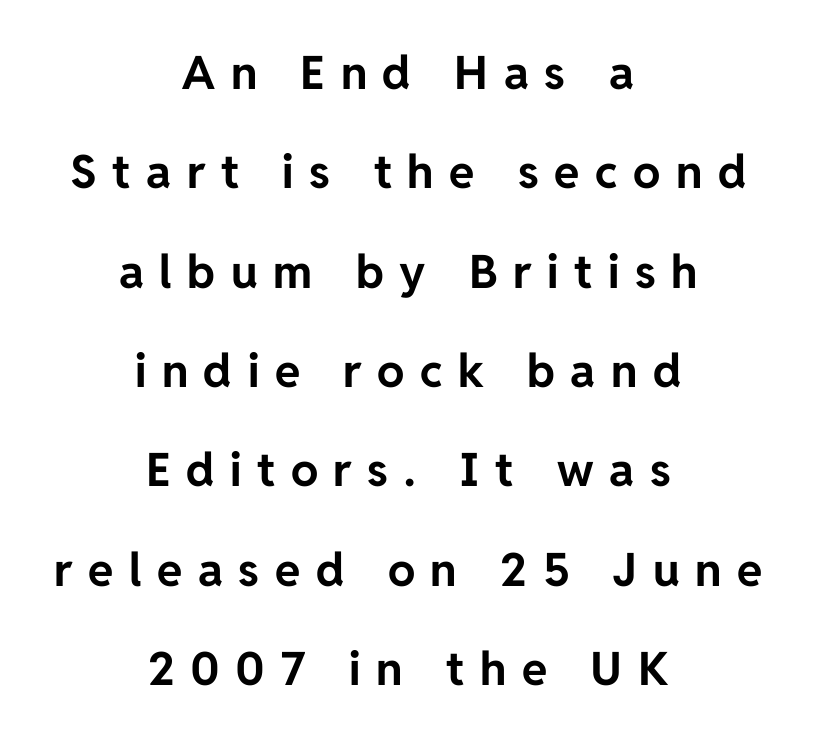
A centered setting, common on invitations and titles, is used for this passage. Grotesque or geometric, the face here clearly has no serifs. A typesetter would call this proportional, since set widths differ per character. Short note: letters widely spaced. The zone under the glyphs is completely vacant. Heft: maximum for text — a bold.
